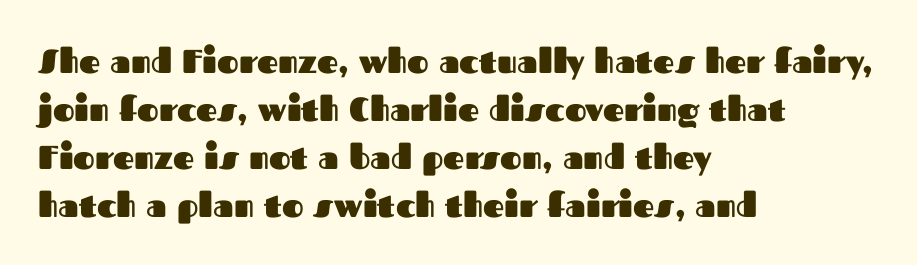
The image shows 33 px heavy sans-serif type, upright; set left-aligned, normal line spacing (1.45x), normal letter spacing, not underlined; medium stroke contrast and a medium x-height.
